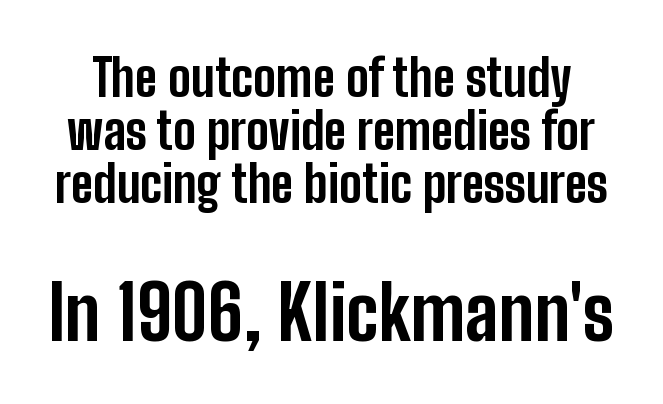
The image shows 76 px bold, condensed sans-serif type, upright; set tight line spacing (1.04x), normal letter spacing, not underlined; the second (bottom) block is 1.49x larger; low stroke contrast and a medium x-height.
